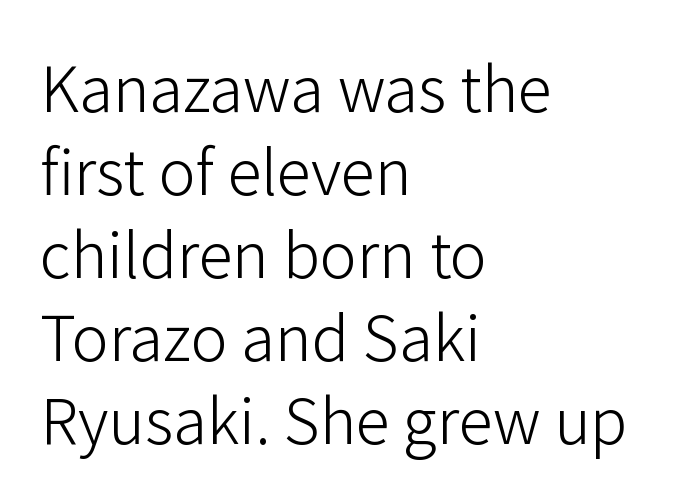
Q: Is the text bold? A: No.
Q: Is the text italic (slanted)? A: No, it is upright.
Q: Is the typeface a serif or a sans-serif typeface? A: Sans-serif.
Q: Is the text underlined? A: No.
Q: How is the paragraph aligned? A: Left-aligned.
Q: Is the spacing between letters normal or unusually wide? A: Normal.
Q: Is the spacing between lines tight, normal or loose? A: Normal.
Q: Width (condensed, normal, or wide)? A: Normal.
Q: Stroke contrast? A: Low.
Q: x-height? A: Medium.
Q: Monospaced? A: No.
